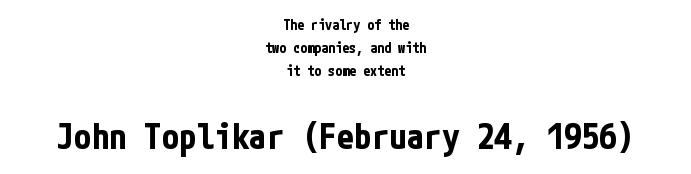
The rendering uses a moderate line-height, typical for paragraphs. Compare the two chunks: the lower has the greater cap height. To sum up the face: it is a sans, with no serifs. The face used here has the dense, thick strokes of a bold.
